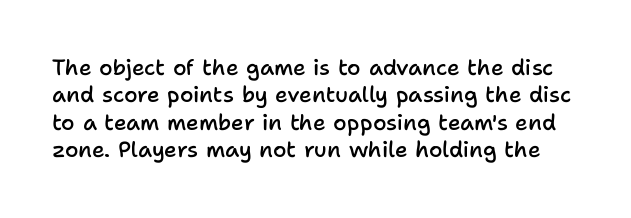
{"italic": "no", "bold": "semi", "underline": "no", "line_spacing": "normal", "line_spacing_ratio": 1.25, "letter_spacing": "normal", "letter_spacing_em": 0.0, "glyph_px": 22}
